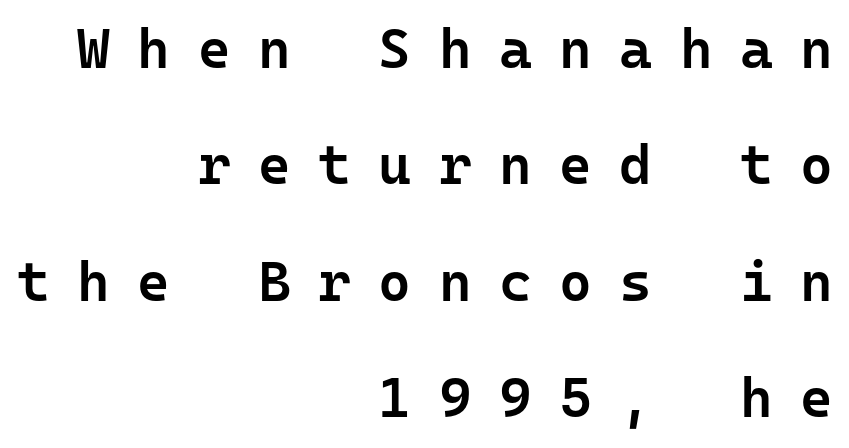
The image shows 56 px semibold sans-serif type, upright, monospaced; set right-aligned, loose line spacing (2.08x), unusually wide letter spacing (+0.49 em), not underlined; low stroke contrast and a medium x-height.
